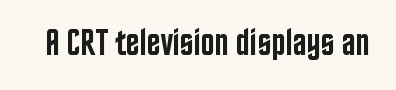
Q: Is the text bold? A: Semi-bold.
Q: Is the text italic (slanted)? A: No, it is upright.
Q: Is the typeface a serif or a sans-serif typeface? A: Sans-serif.
Q: Is the text underlined? A: No.
Q: Is the spacing between letters normal or unusually wide? A: Normal.
Q: Width (condensed, normal, or wide)? A: Condensed.
Q: Stroke contrast? A: Low.
Q: x-height? A: Large.
Q: Monospaced? A: No.
